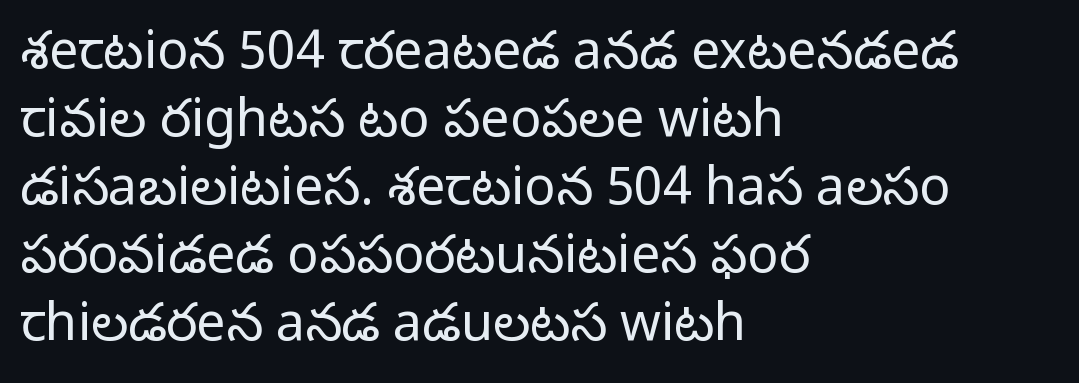
The image shows 52 px light sans-serif type, upright; set left-aligned, normal line spacing (1.31x), normal letter spacing, not underlined; low stroke contrast and a medium x-height.
